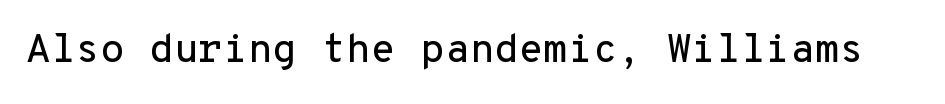
Each letter, wide or thin by design, is forced into the same width here. Bare-footed words on every line. Ascenders rise straight up at ninety degrees. The tracking reads as untouched default to a designer's eye. Serif or sans? Sans — the stroke terminals are bare.
